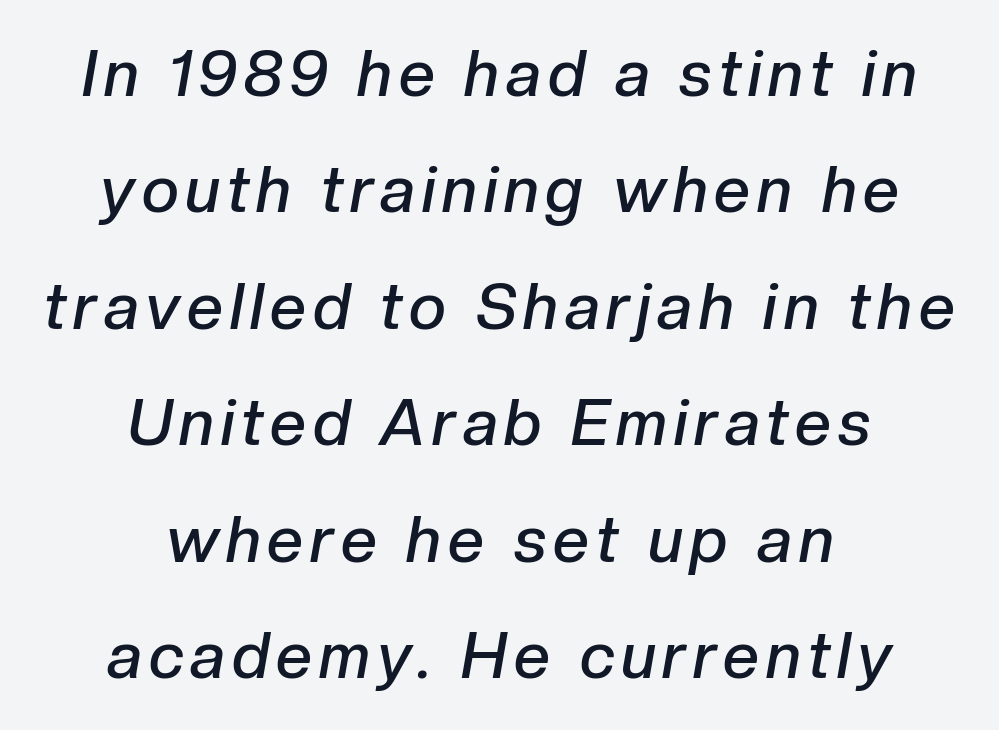
{"italic": "yes", "lean": "right", "slant_degrees": 10, "bold": "semi", "weight": "semibold", "width": "normal", "stroke_contrast": "low", "x_height": "medium", "monospaced": "no", "underline": "no", "align": "center", "line_spacing_ratio": 1.82, "glyph_px": 64}
